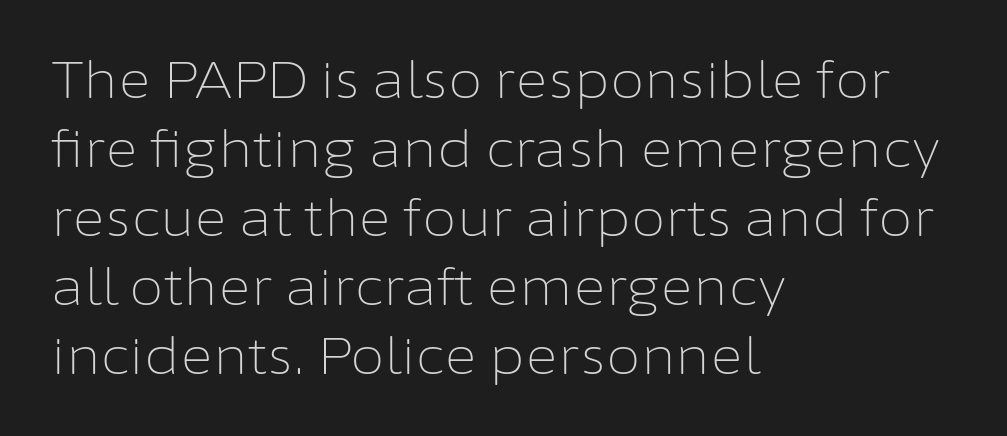
Q: Is the text bold? A: No.
Q: Is the text italic (slanted)? A: No, it is upright.
Q: Is the typeface a serif or a sans-serif typeface? A: Sans-serif.
Q: Is the text underlined? A: No.
Q: How is the paragraph aligned? A: Left-aligned.
Q: Is the spacing between letters normal or unusually wide? A: Normal.
Q: Is the spacing between lines tight, normal or loose? A: Normal.
Q: Width (condensed, normal, or wide)? A: Normal.
Q: Stroke contrast? A: Low.
Q: x-height? A: Medium.
Q: Monospaced? A: No.
